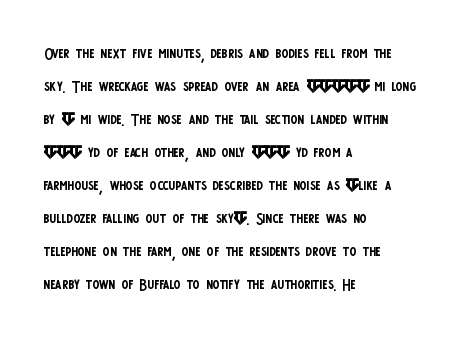
Q: Is the text bold? A: No.
Q: Is the text italic (slanted)? A: No, it is upright.
Q: Is the text underlined? A: No.
Q: How is the paragraph aligned? A: Left-aligned.
Q: Is the spacing between letters normal or unusually wide? A: Normal.
Q: Is the spacing between lines tight, normal or loose? A: Normal.
